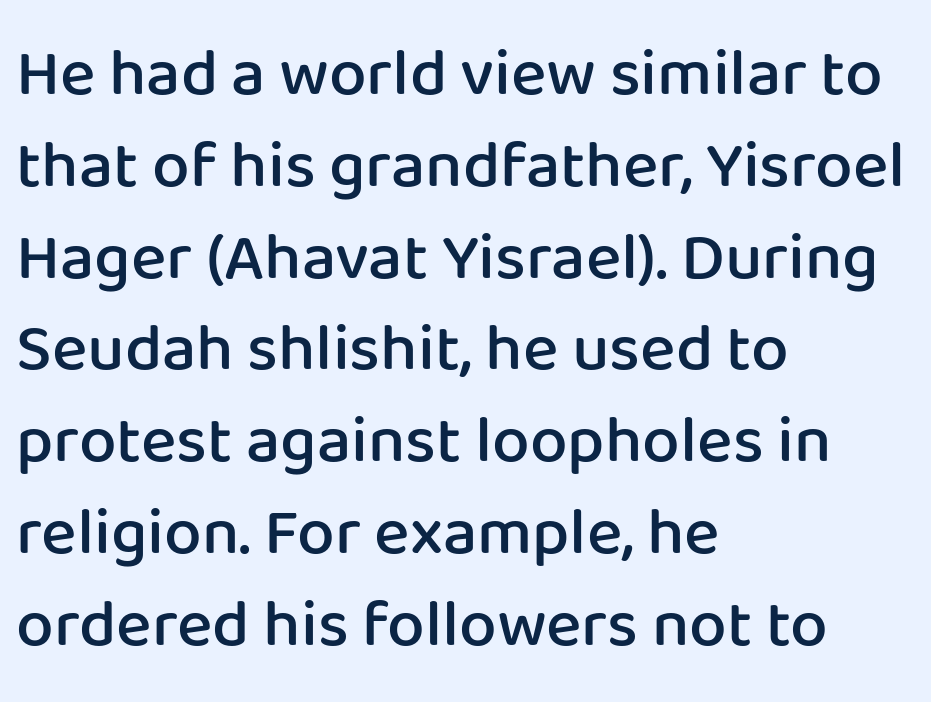
Upright lettering throughout. In CSS terms this would be text-align: left. Font category for this specimen: sans-serif. You could not count columns in this text — the font is proportionally spaced. How are the letters spaced? Ordinarily, with no added tracking. I'd describe the lettering as semibold — firm but not a full bold.
